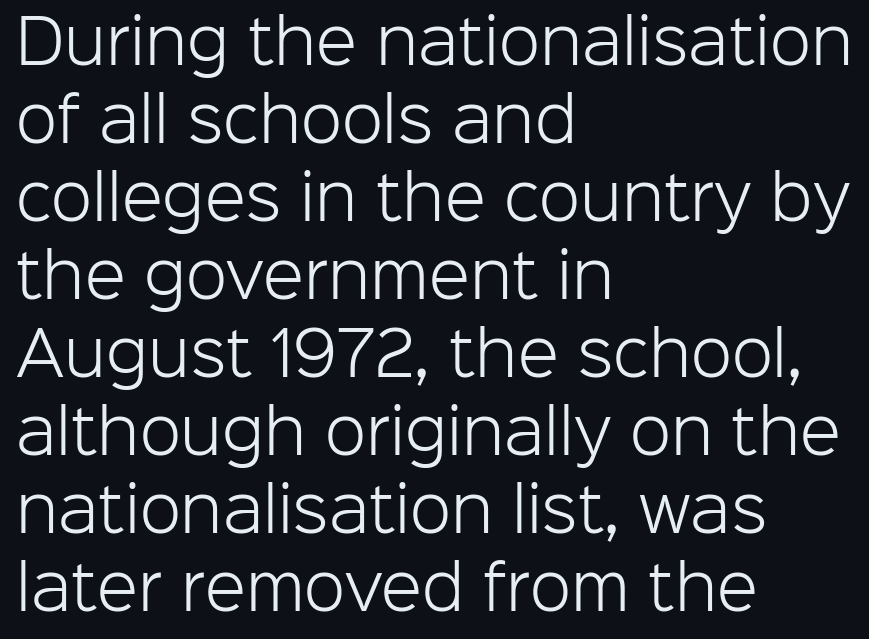
Q: Is the text bold? A: No.
Q: Is the text italic (slanted)? A: No, it is upright.
Q: Is the typeface a serif or a sans-serif typeface? A: Sans-serif.
Q: Is the text underlined? A: No.
Q: How is the paragraph aligned? A: Left-aligned.
Q: Is the spacing between letters normal or unusually wide? A: Normal.
Q: Is the spacing between lines tight, normal or loose? A: Normal.
Q: Width (condensed, normal, or wide)? A: Normal.
Q: Stroke contrast? A: Low.
Q: x-height? A: Medium.
Q: Monospaced? A: No.
